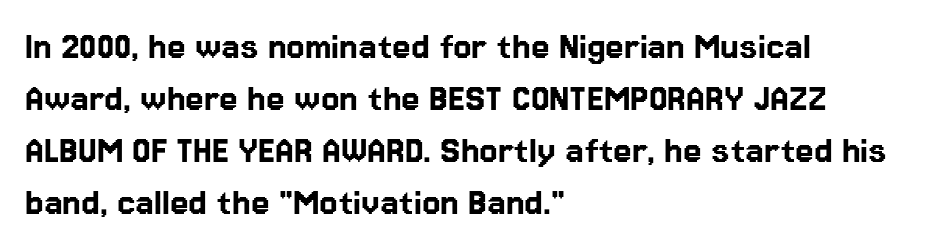
{"serif": "no", "italic": "no", "width": "normal", "stroke_contrast": "low", "x_height": "medium", "monospaced": "no", "underline": "no", "align": "left", "line_spacing_ratio": 1.24, "letter_spacing": "normal", "letter_spacing_em": 0.0, "glyph_px": 42}
